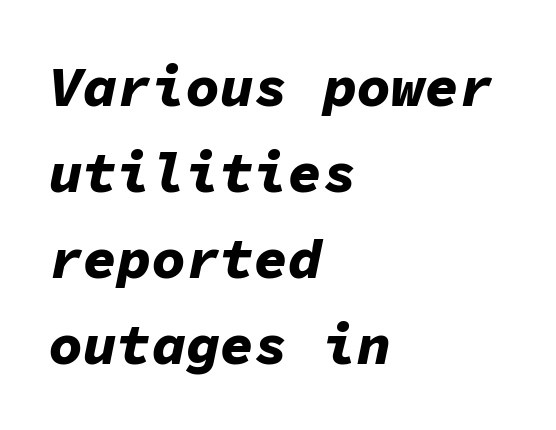
{"italic": "yes", "lean": "right", "slant_degrees": 11, "bold": "yes", "weight": "bold", "width": "normal", "stroke_contrast": "low", "x_height": "medium", "monospaced": "yes", "underline": "no", "align": "left", "line_spacing": "normal", "line_spacing_ratio": 1.51, "letter_spacing": "normal", "letter_spacing_em": 0.0, "glyph_px": 57}
